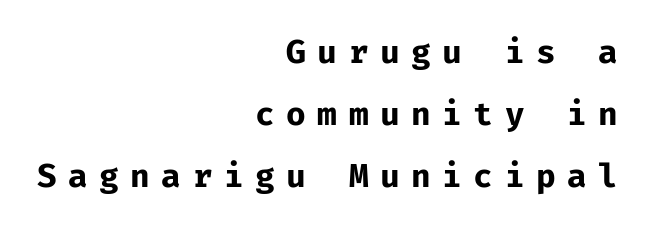
Q: Is the text bold? A: Yes.
Q: Is the text italic (slanted)? A: No, it is upright.
Q: Is the typeface a serif or a sans-serif typeface? A: Sans-serif.
Q: Is the text underlined? A: No.
Q: How is the paragraph aligned? A: Right-aligned.
Q: Is the spacing between letters normal or unusually wide? A: Unusually wide.
Q: Is the spacing between lines tight, normal or loose? A: Loose.
Q: Width (condensed, normal, or wide)? A: Normal.
Q: Stroke contrast? A: Low.
Q: x-height? A: Medium.
Q: Monospaced? A: Yes.
